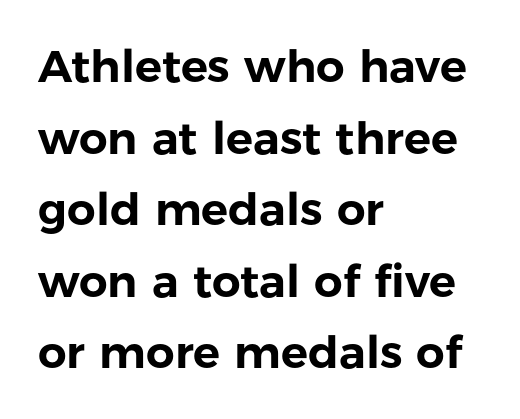
The image shows 45 px sans-serif type, upright; set left-aligned, normal line spacing (1.59x), normal letter spacing, not underlined; low stroke contrast and a medium x-height.
